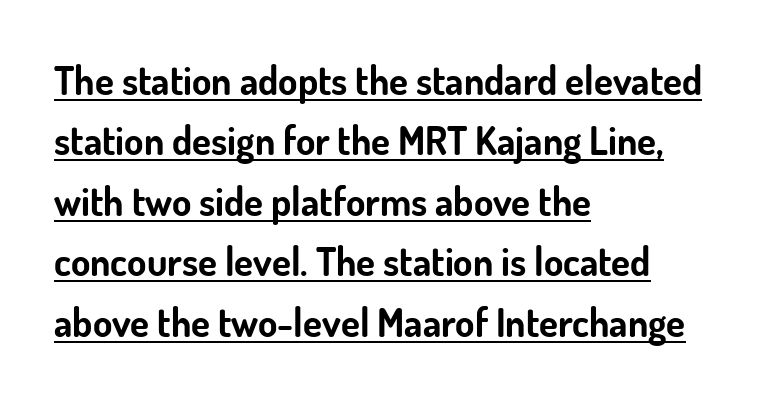
These lines are rendered in a variable-pitch font. Typographically, this falls in the sans-serif category. The letterforms sit shoulder to shoulder at normal distance. Reading down the column, the eye jumps a familiar distance to each next line. The font's upright variant was chosen for this text. The typesetter chose a ragged-right arrangement here.
